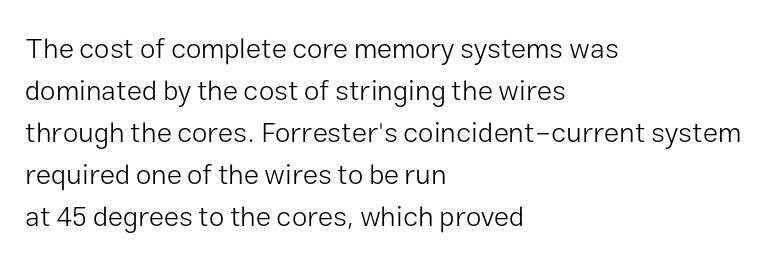
{"serif": "no", "italic": "no", "bold": "no", "weight": "light", "width": "normal", "stroke_contrast": "low", "x_height": "medium", "monospaced": "no", "underline": "no", "align": "left", "line_spacing": "normal", "line_spacing_ratio": 1.5, "letter_spacing": "normal", "letter_spacing_em": 0.0, "glyph_px": 28}
